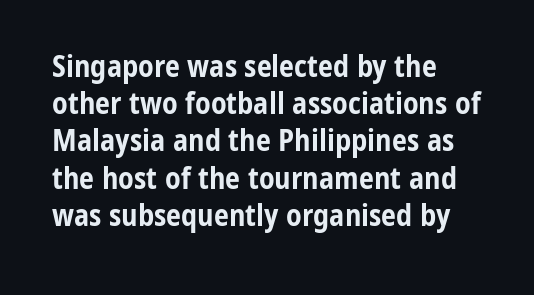
{"serif": "no", "italic": "no", "bold": "yes", "weight": "bold", "width": "condensed", "stroke_contrast": "low", "x_height": "medium", "monospaced": "no", "underline": "no", "align": "left", "line_spacing_ratio": 1.24, "letter_spacing": "normal", "letter_spacing_em": 0.0, "glyph_px": 30}
